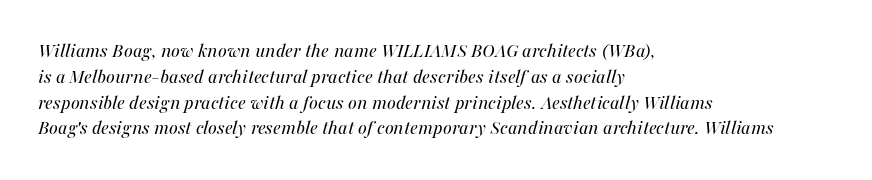
Stroke thickness stays within the range of a standard reading face or lighter. Alignment: flush left. The axis of the letterforms is tilted away from vertical. Check the space under the baseline: it is left empty. The rendering keeps characters at their native spacing.
